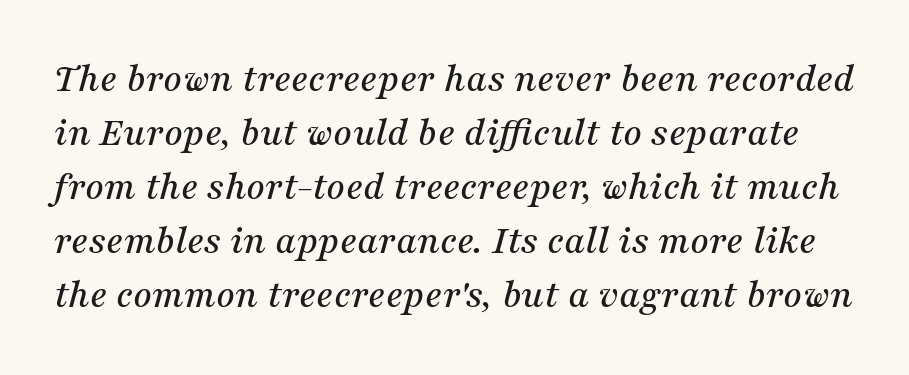
{"serif": "yes", "italic": "yes", "lean": "right", "slant_degrees": 16, "width": "normal", "stroke_contrast": "medium", "x_height": "medium", "monospaced": "no", "underline": "no", "line_spacing": "normal", "line_spacing_ratio": 1.32, "letter_spacing": "normal", "letter_spacing_em": 0.0, "glyph_px": 41}
